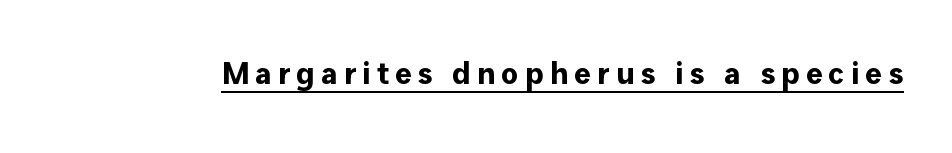
Q: Is the text bold? A: Yes.
Q: Is the text italic (slanted)? A: No, it is upright.
Q: Is the typeface a serif or a sans-serif typeface? A: Sans-serif.
Q: Is the text underlined? A: Yes.
Q: Is the spacing between letters normal or unusually wide? A: Unusually wide.
Q: Width (condensed, normal, or wide)? A: Normal.
Q: Stroke contrast? A: Low.
Q: x-height? A: Medium.
Q: Monospaced? A: No.
